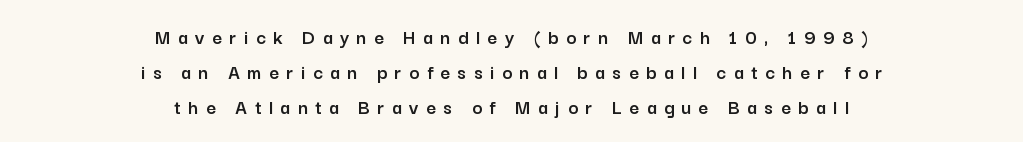
Each row of text sits above clean, open space. Every row of glyphs is offset so its center matches the block's center. Horizontal bands of white between lines are of average thickness. Designer's note — italics off, roman on. The line texture is sparse and dotted thanks to wide tracking.
